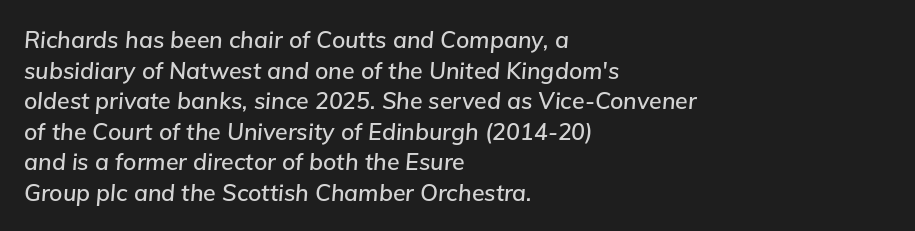
Q: Is the text italic (slanted)? A: Yes, it leans right by about 5 degrees.
Q: Is the text underlined? A: No.
Q: How is the paragraph aligned? A: Left-aligned.
Q: Is the spacing between letters normal or unusually wide? A: Normal.
Q: Is the spacing between lines tight, normal or loose? A: Normal.
